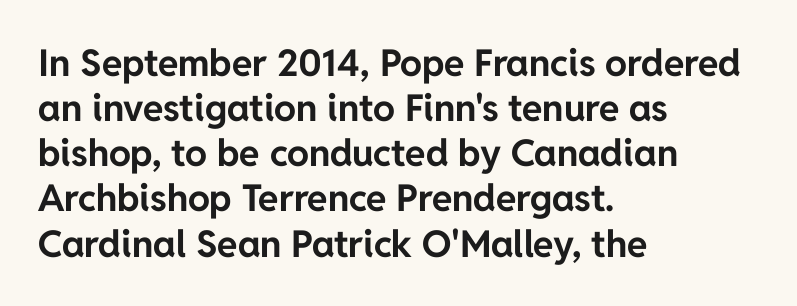
{"serif": "no", "italic": "no", "bold": "yes", "weight": "bold", "width": "normal", "stroke_contrast": "low", "x_height": "medium", "monospaced": "no", "underline": "no", "align": "left", "line_spacing_ratio": 1.22, "letter_spacing": "normal", "letter_spacing_em": 0.0, "glyph_px": 37}
